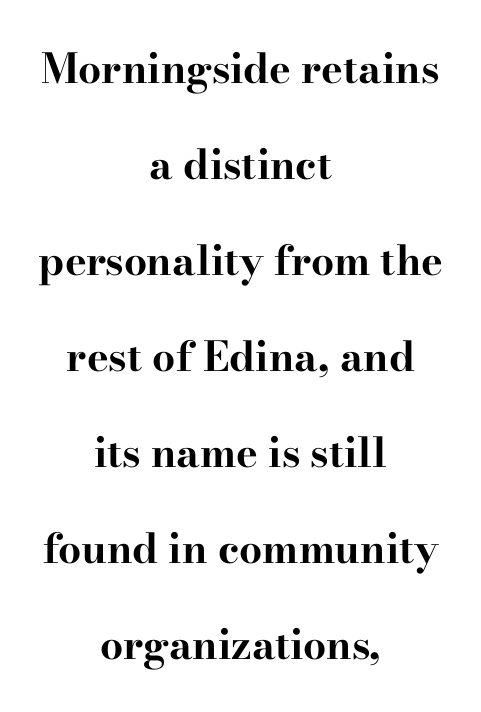
{"serif": "yes", "italic": "no", "bold": "yes", "weight": "bold", "width": "wide", "stroke_contrast": "high", "x_height": "small", "monospaced": "no", "underline": "no", "align": "center", "line_spacing": "loose", "line_spacing_ratio": 2.34, "letter_spacing": "normal", "letter_spacing_em": 0.0, "glyph_px": 41}
